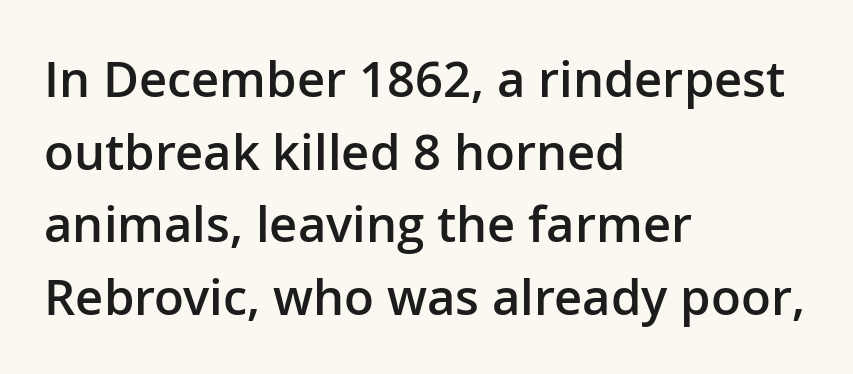
{"serif": "no", "italic": "no", "bold": "semi", "weight": "semibold", "width": "normal", "stroke_contrast": "low", "x_height": "medium", "monospaced": "no", "underline": "no", "align": "left", "line_spacing": "normal", "line_spacing_ratio": 1.48, "letter_spacing": "normal", "letter_spacing_em": 0.0, "glyph_px": 49}
